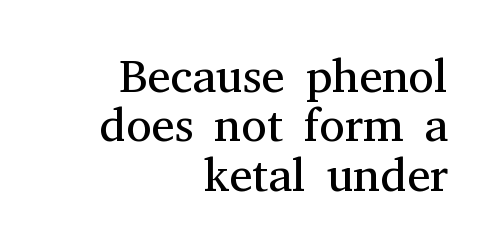
{"serif": "yes", "italic": "no", "bold": "no", "weight": "regular", "width": "normal", "stroke_contrast": "medium", "x_height": "medium", "monospaced": "no", "underline": "no", "align": "right", "line_spacing": "tight", "line_spacing_ratio": 1.05, "letter_spacing": "normal", "letter_spacing_em": 0.0, "glyph_px": 47}
